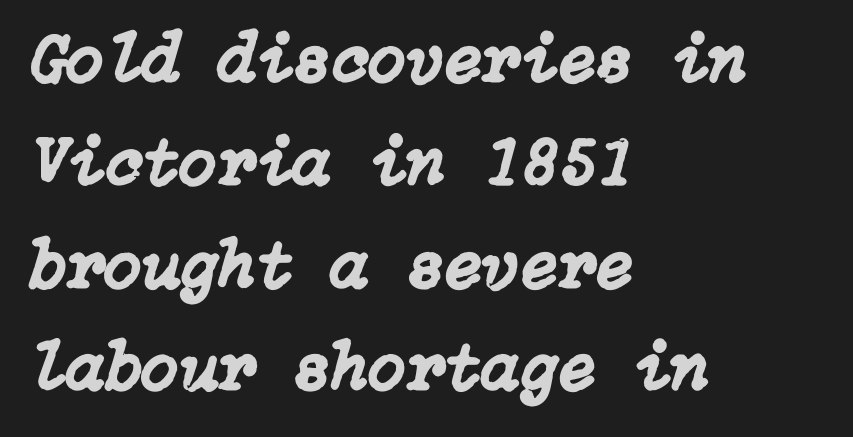
These lines were composed using italics. Short note: letters normally spaced. Letters rest on an invisible, unmarked baseline. Does the leading feel generous? No, just average.
